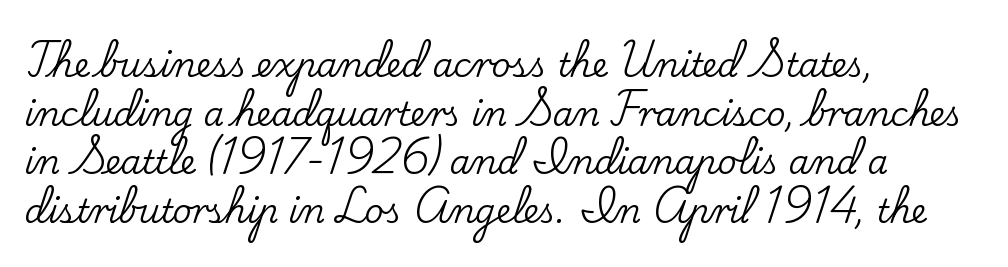
Plain, unruled lines of type. The tracking reads as untouched default to a designer's eye. Quick note: interline space is typical. Spacing verdict: proportional, widths tailored to each character. Serif or sans? Serif — the stroke terminals have little feet.
